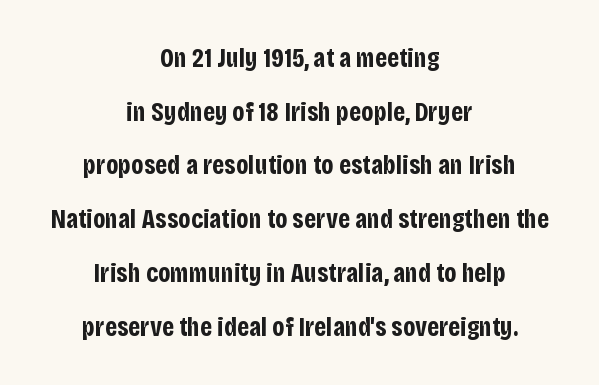
Q: Is the text bold? A: Yes.
Q: Is the text italic (slanted)? A: No, it is upright.
Q: Is the text underlined? A: No.
Q: How is the paragraph aligned? A: Centered.
Q: Is the spacing between letters normal or unusually wide? A: Normal.
Q: Is the spacing between lines tight, normal or loose? A: Loose.
